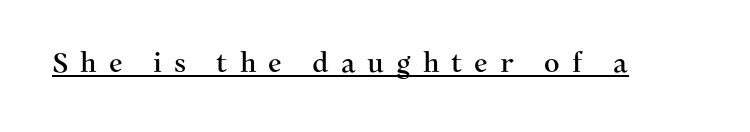
Short note: letters widely spaced. Check the space under the baseline: a stroke is drawn there. Posture: upright roman.
